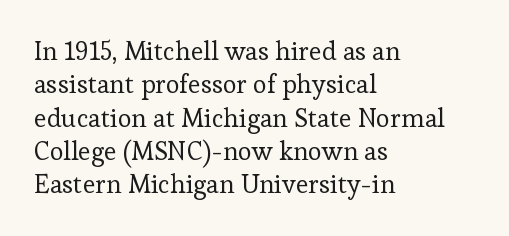
Q: Is the text bold? A: No.
Q: Is the text italic (slanted)? A: No, it is upright.
Q: Is the text underlined? A: No.
Q: How is the paragraph aligned? A: Left-aligned.
Q: Is the spacing between letters normal or unusually wide? A: Normal.
Q: Is the spacing between lines tight, normal or loose? A: Normal.
